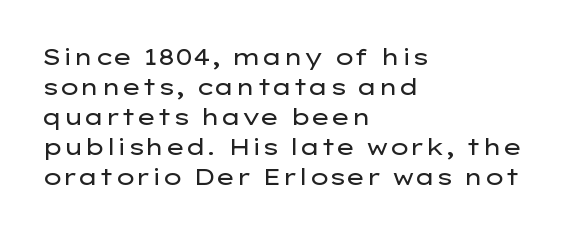
Q: Is the text bold? A: No.
Q: Is the text italic (slanted)? A: No, it is upright.
Q: Is the text underlined? A: No.
Q: How is the paragraph aligned? A: Left-aligned.
Q: Is the spacing between letters normal or unusually wide? A: Normal.
Q: Is the spacing between lines tight, normal or loose? A: Normal.
